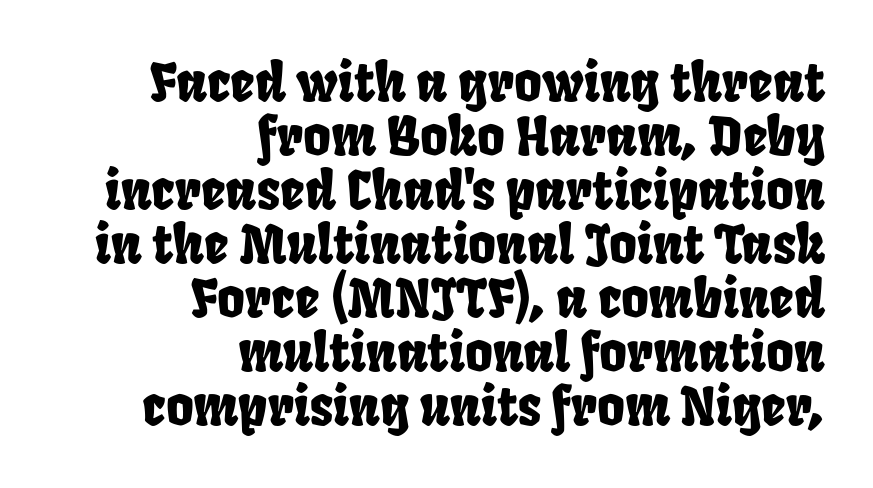
The image shows 53 px condensed sans-serif type; set right-aligned, tight line spacing (1.02x), normal letter spacing, not underlined; low stroke contrast and a large x-height.
